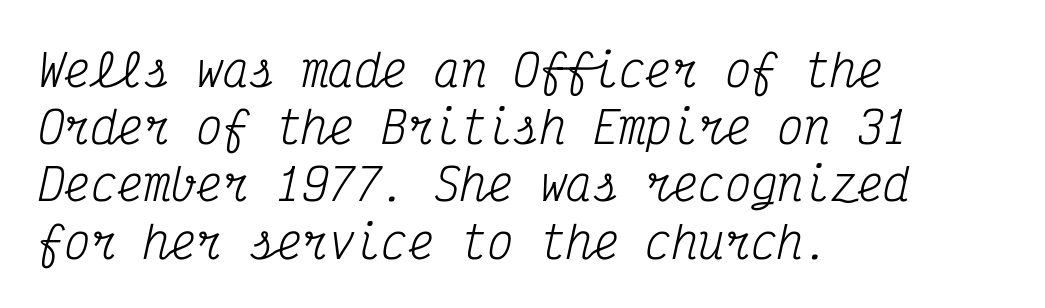
Q: Is the text bold? A: No.
Q: Is the text italic (slanted)? A: Yes, it leans right by about 12 degrees.
Q: Is the typeface a serif or a sans-serif typeface? A: Serif.
Q: Is the text underlined? A: No.
Q: How is the paragraph aligned? A: Left-aligned.
Q: Is the spacing between letters normal or unusually wide? A: Normal.
Q: Is the spacing between lines tight, normal or loose? A: Normal.
Q: Width (condensed, normal, or wide)? A: Condensed.
Q: Stroke contrast? A: Medium.
Q: x-height? A: Medium.
Q: Monospaced? A: Yes.
